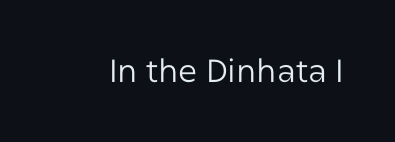
The image shows 32 px regular-weight sans-serif type, upright; set normal letter spacing, not underlined; low stroke contrast and a medium x-height.
